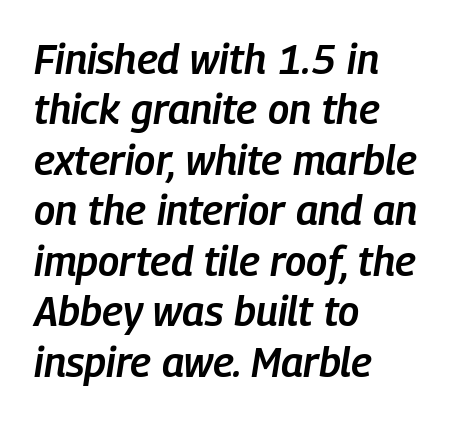
The image shows 41 px semibold, condensed type, italic (leaning right); set left-aligned, line spacing 1.23x, normal letter spacing, not underlined; low stroke contrast and a medium x-height.
